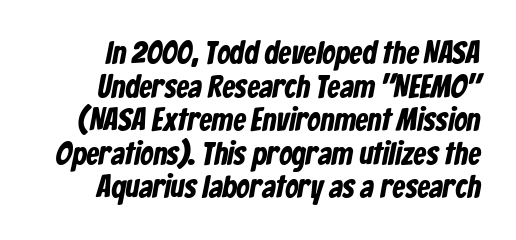
{"serif": "no", "bold": "yes", "weight": "bold", "width": "condensed", "stroke_contrast": "low", "x_height": "medium", "monospaced": "no", "underline": "no", "line_spacing": "tight", "line_spacing_ratio": 1.05, "letter_spacing": "normal", "letter_spacing_em": 0.0, "glyph_px": 32}
